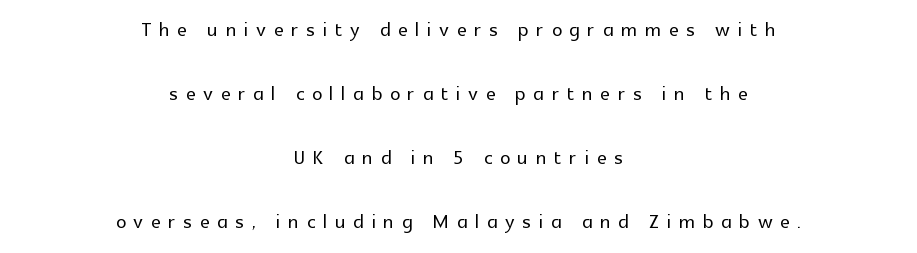
{"italic": "no", "underline": "no", "align": "center", "line_spacing": "loose", "line_spacing_ratio": 2.46, "letter_spacing": "wide", "letter_spacing_em": 0.3, "glyph_px": 26}
